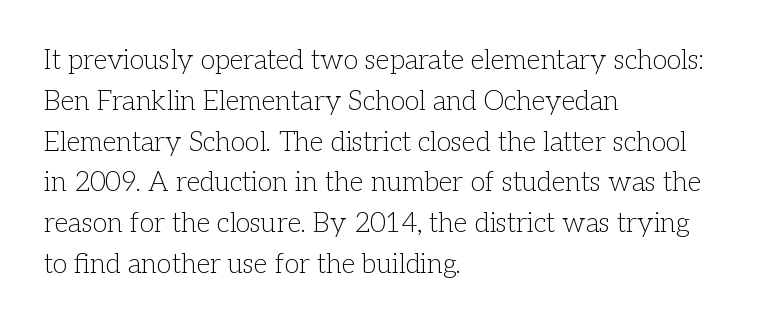
{"italic": "no", "bold": "no", "underline": "no", "align": "left", "line_spacing": "normal", "line_spacing_ratio": 1.51, "letter_spacing": "normal", "letter_spacing_em": 0.0, "glyph_px": 27}
